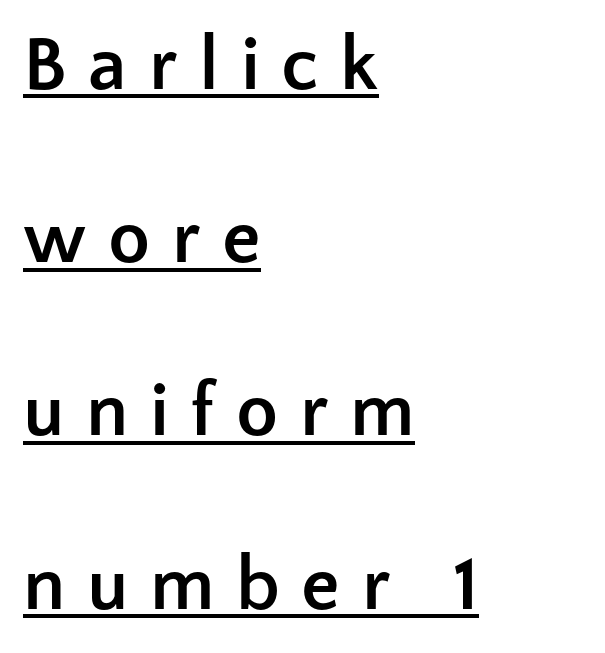
Q: Is the text bold? A: Yes.
Q: Is the text italic (slanted)? A: No, it is upright.
Q: Is the typeface a serif or a sans-serif typeface? A: Sans-serif.
Q: Is the text underlined? A: Yes.
Q: How is the paragraph aligned? A: Left-aligned.
Q: Is the spacing between letters normal or unusually wide? A: Unusually wide.
Q: Is the spacing between lines tight, normal or loose? A: Loose.
Q: Width (condensed, normal, or wide)? A: Normal.
Q: Stroke contrast? A: Low.
Q: x-height? A: Medium.
Q: Monospaced? A: No.
